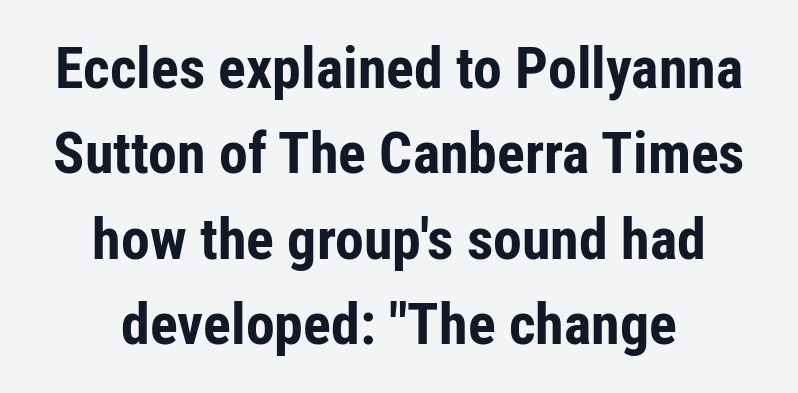
{"serif": "no", "italic": "no", "bold": "yes", "weight": "bold", "width": "condensed", "stroke_contrast": "low", "x_height": "medium", "monospaced": "no", "underline": "no", "align": "center", "line_spacing": "normal", "line_spacing_ratio": 1.47, "letter_spacing": "normal", "letter_spacing_em": 0.0, "glyph_px": 58}
